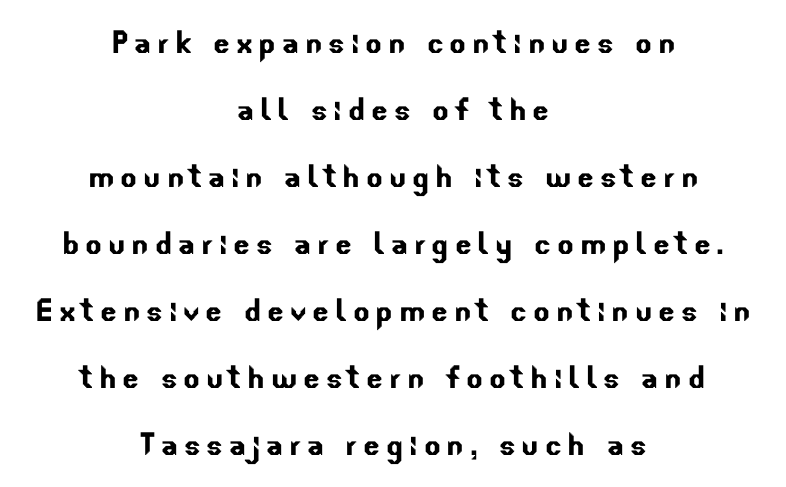
Q: Is the typeface a serif or a sans-serif typeface? A: Sans-serif.
Q: Is the text underlined? A: No.
Q: How is the paragraph aligned? A: Centered.
Q: Width (condensed, normal, or wide)? A: Normal.
Q: Stroke contrast? A: Low.
Q: x-height? A: Small.
Q: Monospaced? A: No.
